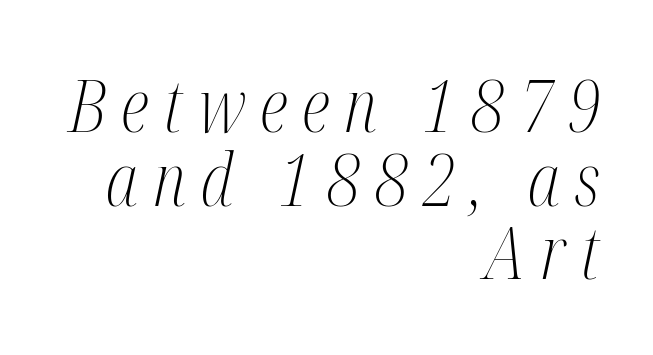
Q: Is the text bold? A: No.
Q: Is the text italic (slanted)? A: Yes, it leans right by about 12 degrees.
Q: Is the typeface a serif or a sans-serif typeface? A: Serif.
Q: Is the text underlined? A: No.
Q: How is the paragraph aligned? A: Right-aligned.
Q: Is the spacing between letters normal or unusually wide? A: Unusually wide.
Q: Is the spacing between lines tight, normal or loose? A: Tight.
Q: Width (condensed, normal, or wide)? A: Condensed.
Q: Stroke contrast? A: Medium.
Q: x-height? A: Medium.
Q: Monospaced? A: No.
